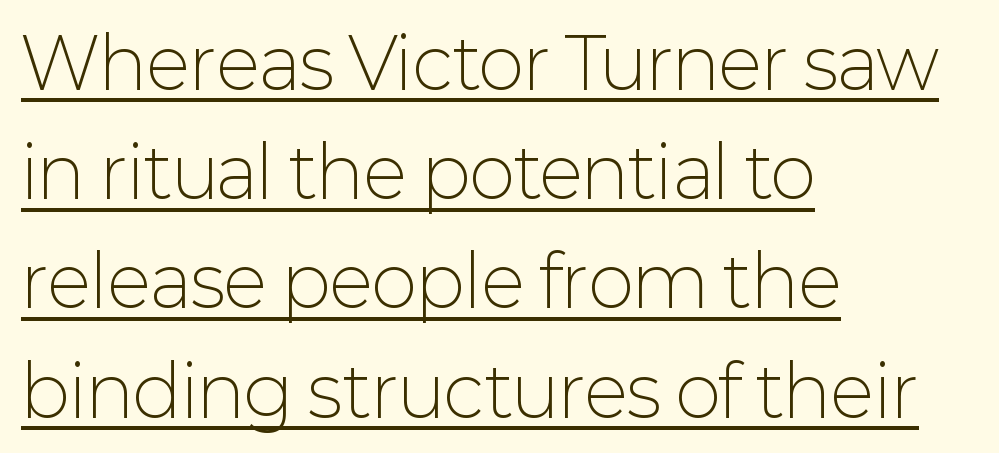
The image shows 70 px light sans-serif type, upright; set left-aligned, normal line spacing (1.56x), normal letter spacing, underlined; low stroke contrast and a medium x-height.
